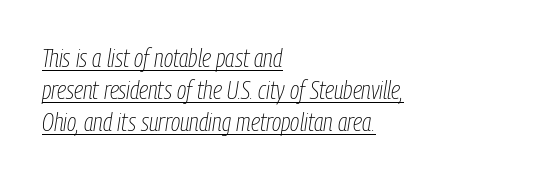
{"italic": "yes", "lean": "right", "slant_degrees": 9, "bold": "no", "underline": "yes", "align": "left", "line_spacing": "normal", "line_spacing_ratio": 1.29, "letter_spacing": "normal", "letter_spacing_em": 0.0, "glyph_px": 25}
